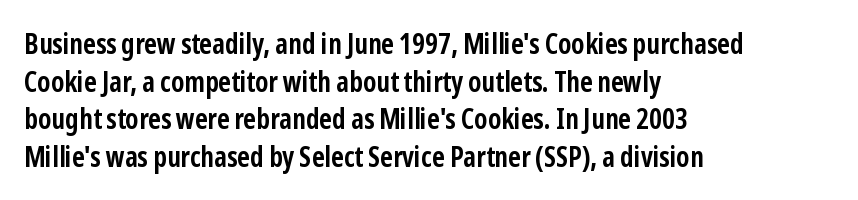
The letters stand straight up with perfectly vertical stems. Nope, no serifs anywhere on these letters. On the weight axis this lands at bold, roughly 700. Glance below the letters and you will spot only blank space. The space between consecutive lines is moderate.
